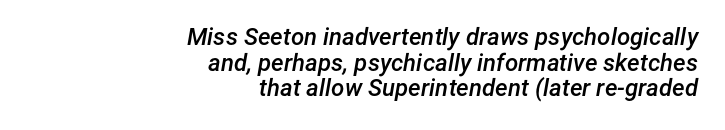
{"italic": "yes", "lean": "right", "slant_degrees": 12, "bold": "semi", "underline": "no", "align": "right", "line_spacing": "tight", "line_spacing_ratio": 1.07, "letter_spacing": "normal", "letter_spacing_em": 0.0, "glyph_px": 24}
